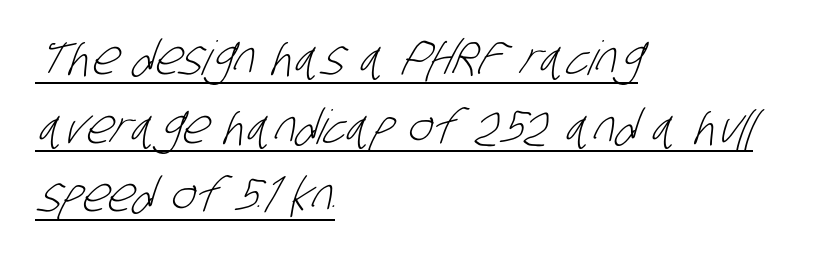
The line texture is even and compact thanks to regular tracking. This sample has the flowing, uneven cadence of proportional lettering. Caption: face not bold, strokes unweighted. A classic flush-left, rag-right setting is used for this passage. Does the leading feel generous? No, just average.
